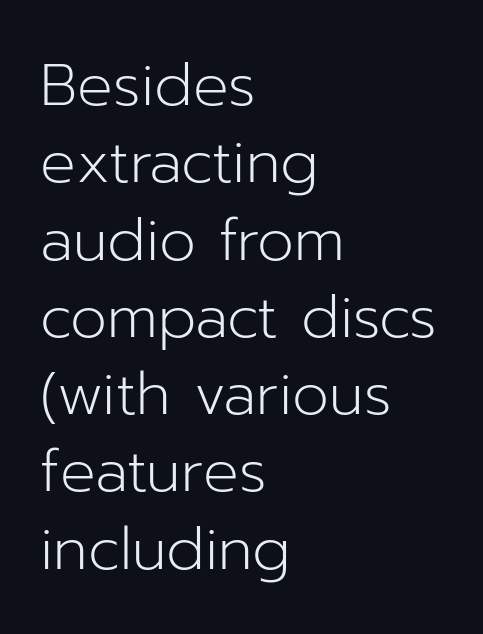
{"serif": "no", "italic": "no", "bold": "no", "weight": "light", "width": "normal", "stroke_contrast": "low", "x_height": "medium", "monospaced": "no", "underline": "no", "align": "left", "line_spacing": "normal", "line_spacing_ratio": 1.31, "letter_spacing": "normal", "letter_spacing_em": 0.0, "glyph_px": 59}
